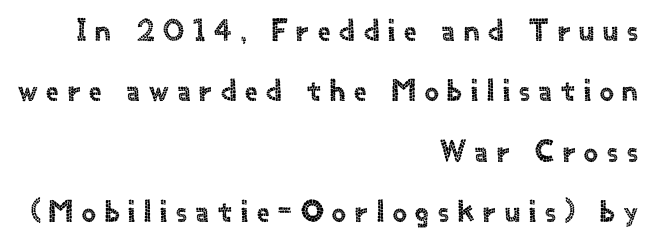
The image shows 31 px sans-serif type, upright; set right-aligned, loose line spacing (1.95x), unusually wide letter spacing (+0.29 em), not underlined; a small x-height.
